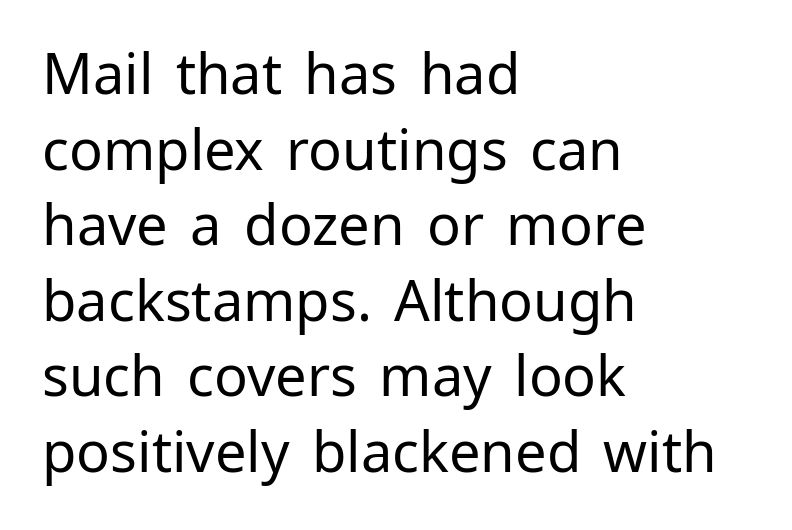
Characters remain perfectly vertical along every line. Look at the tracking — it's just the regular setting, nothing added. Is the type heavy? It reads as light-to-regular instead. Looks like regular typesetting: each glyph gets only the width it needs. The zone under the glyphs is completely vacant.
